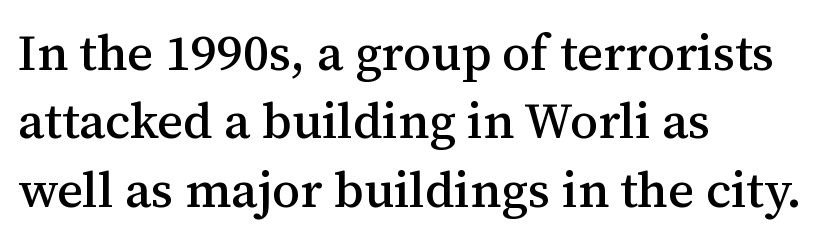
The image shows 50 px serif type, upright; set left-aligned, normal line spacing (1.37x), normal letter spacing, not underlined; medium stroke contrast and a medium x-height.
